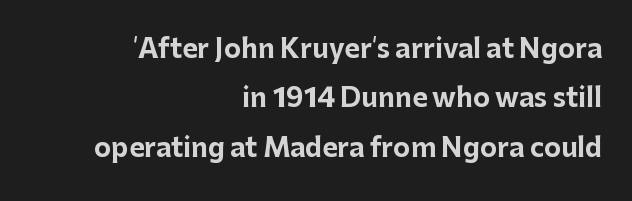
Q: Is the text bold? A: Yes.
Q: Is the text italic (slanted)? A: No, it is upright.
Q: Is the text underlined? A: No.
Q: How is the paragraph aligned? A: Right-aligned.
Q: Is the spacing between letters normal or unusually wide? A: Normal.
Q: Is the spacing between lines tight, normal or loose? A: Loose.
